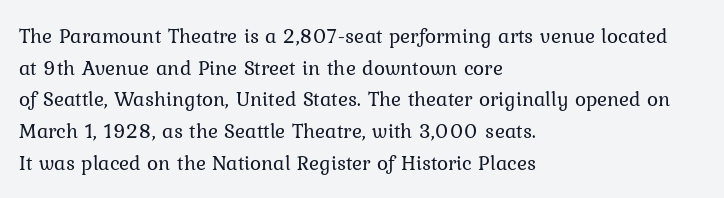
{"italic": "no", "bold": "no", "underline": "no", "align": "left", "line_spacing": "normal", "line_spacing_ratio": 1.51, "letter_spacing": "normal", "letter_spacing_em": 0.0, "glyph_px": 21}
